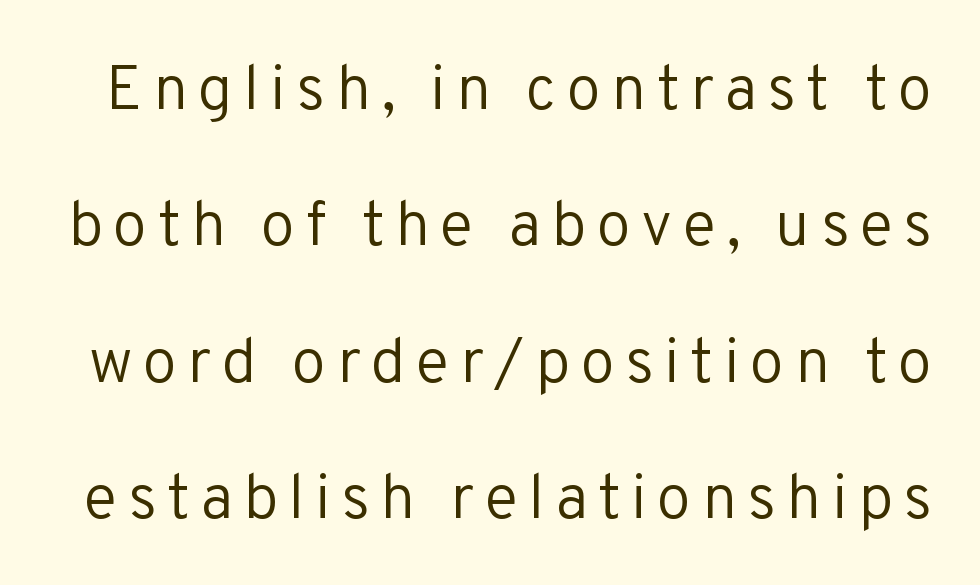
{"serif": "no", "italic": "no", "bold": "no", "weight": "regular", "width": "normal", "stroke_contrast": "low", "x_height": "medium", "monospaced": "no", "underline": "no", "line_spacing": "loose", "line_spacing_ratio": 2.2, "glyph_px": 62}
